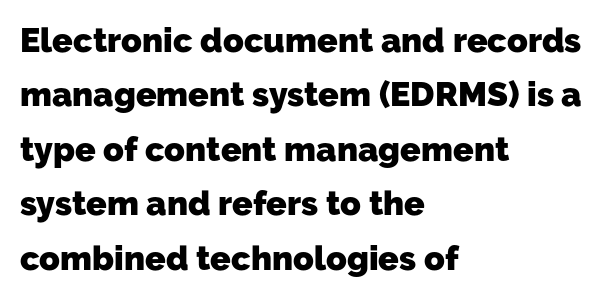
Vertically, the passage feels balanced, rows spaced as you'd expect. The text was rendered using a sans face with plain stroke endings. The gap between lines stays unmarked. The typesetter chose a ragged-right arrangement here. Letter spacing: default.
